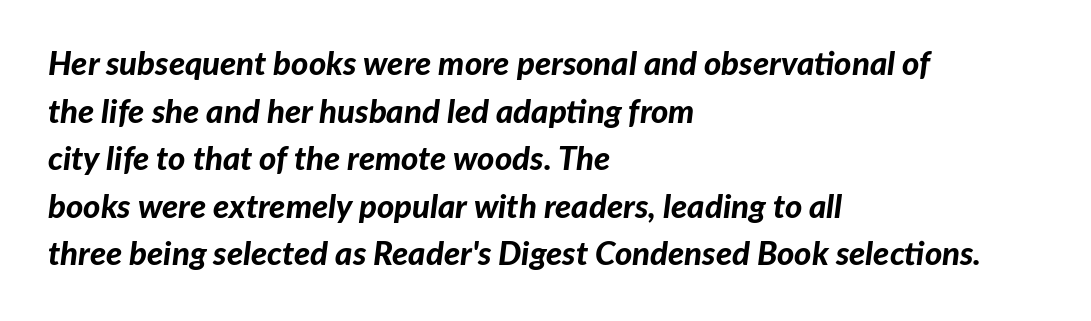
Q: Is the text bold? A: Yes.
Q: Is the text italic (slanted)? A: Yes, it leans right by about 7 degrees.
Q: Is the text underlined? A: No.
Q: How is the paragraph aligned? A: Left-aligned.
Q: Is the spacing between letters normal or unusually wide? A: Normal.
Q: Is the spacing between lines tight, normal or loose? A: Normal.
Q: Width (condensed, normal, or wide)? A: Normal.
Q: Stroke contrast? A: Low.
Q: x-height? A: Medium.
Q: Monospaced? A: No.
